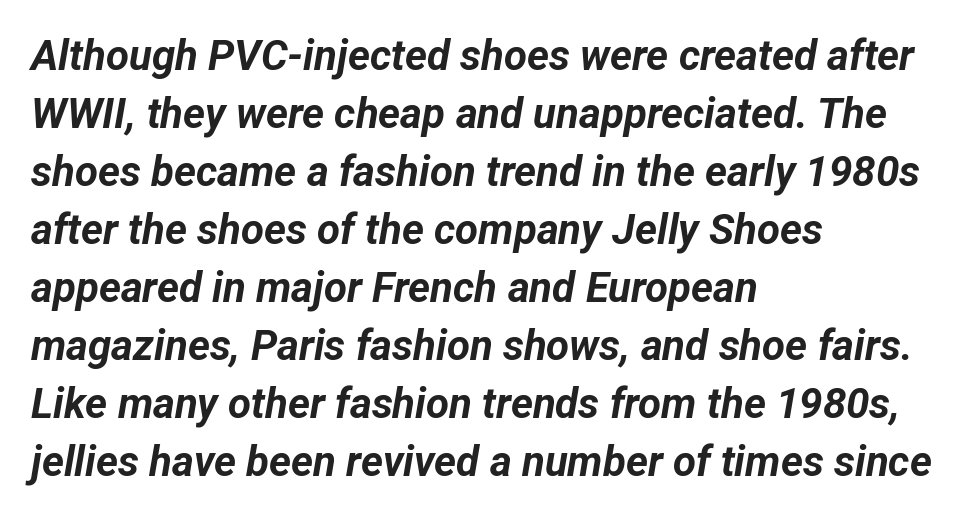
{"italic": "yes", "lean": "right", "slant_degrees": 12, "bold": "yes", "weight": "bold", "width": "normal", "stroke_contrast": "low", "x_height": "medium", "monospaced": "no", "underline": "no", "align": "left", "line_spacing": "normal", "line_spacing_ratio": 1.38, "letter_spacing": "normal", "letter_spacing_em": 0.0, "glyph_px": 42}
